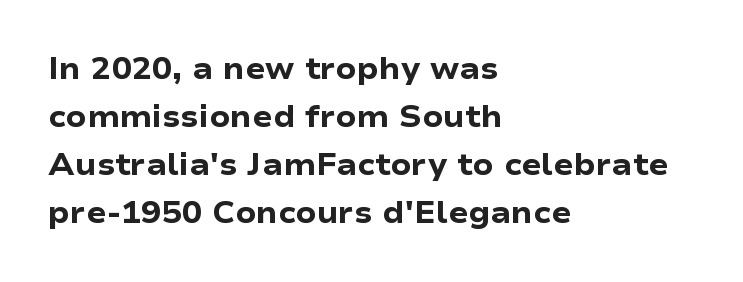
{"serif": "no", "italic": "no", "bold": "yes", "weight": "heavy", "width": "wide", "stroke_contrast": "low", "x_height": "medium", "monospaced": "no", "underline": "no", "align": "left", "line_spacing": "normal", "line_spacing_ratio": 1.6, "letter_spacing": "normal", "letter_spacing_em": 0.0, "glyph_px": 30}
